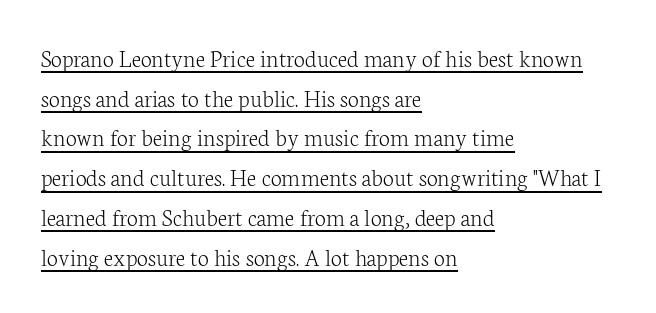
{"italic": "no", "bold": "no", "underline": "yes", "align": "left", "line_spacing": "normal", "line_spacing_ratio": 1.59, "letter_spacing": "normal", "letter_spacing_em": 0.0, "glyph_px": 25}
